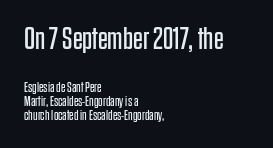
Q: Is the text bold? A: No.
Q: Is the text italic (slanted)? A: No, it is upright.
Q: Is the typeface a serif or a sans-serif typeface? A: Sans-serif.
Q: Is the text underlined? A: No.
Q: How is the paragraph aligned? A: Left-aligned.
Q: Is the spacing between letters normal or unusually wide? A: Normal.
Q: Is the spacing between lines tight, normal or loose? A: Tight.
Q: Which block of text is set in a larger size, the first (top) or the second (bottom)? A: The first (top) one.
Q: Width (condensed, normal, or wide)? A: Condensed.
Q: Stroke contrast? A: Low.
Q: x-height? A: Large.
Q: Monospaced? A: No.
